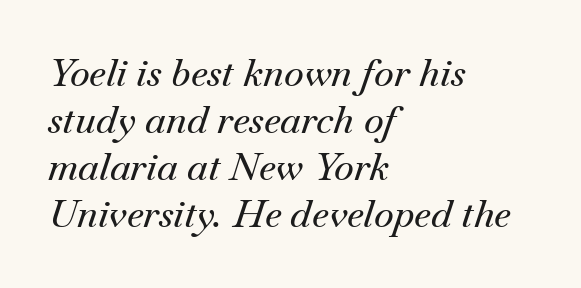
Visually the block forms a straight wall on the left and a jagged coastline on the right. Observe the ordinary spacing: letters are neighbours, not strangers. Clear beneath every line of the passage. The letters advance in unequal steps, a hallmark of proportional type. Compared with ordinary roman type, these characters are visibly tilted. The glyphs in this specimen are seriffed.
